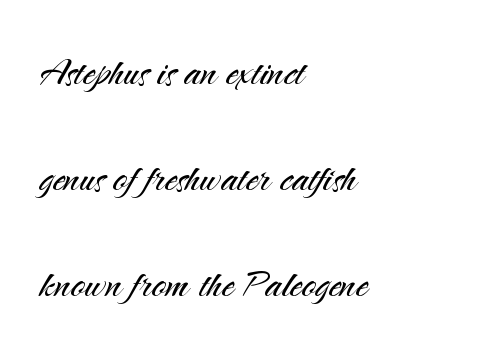
Q: Is the text bold? A: No.
Q: Is the text italic (slanted)? A: Yes.
Q: Is the typeface a serif or a sans-serif typeface? A: Sans-serif.
Q: Is the text underlined? A: No.
Q: How is the paragraph aligned? A: Left-aligned.
Q: Is the spacing between letters normal or unusually wide? A: Normal.
Q: Is the spacing between lines tight, normal or loose? A: Loose.
Q: Width (condensed, normal, or wide)? A: Normal.
Q: Stroke contrast? A: Medium.
Q: x-height? A: Small.
Q: Monospaced? A: No.
